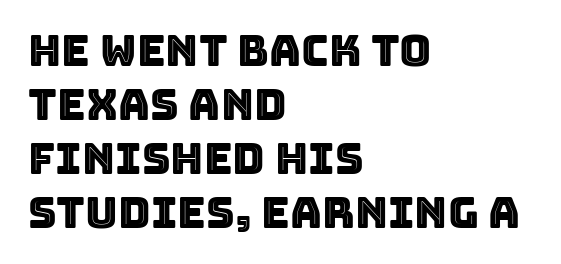
The letterforms sit shoulder to shoulder at normal distance. Spacing verdict: proportional, widths tailored to each character. Designer's note — italics off, roman on. Unmarked baselines from the first word to the last.
